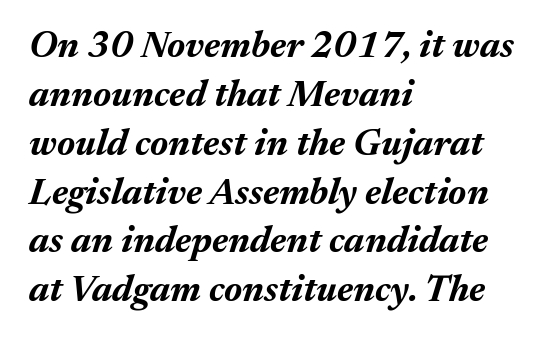
Q: Is the text bold? A: Yes.
Q: Is the text italic (slanted)? A: Yes, it leans right by about 17 degrees.
Q: Is the text underlined? A: No.
Q: How is the paragraph aligned? A: Left-aligned.
Q: Is the spacing between letters normal or unusually wide? A: Normal.
Q: Is the spacing between lines tight, normal or loose? A: Normal.
Q: Width (condensed, normal, or wide)? A: Normal.
Q: Stroke contrast? A: Medium.
Q: x-height? A: Medium.
Q: Monospaced? A: No.
